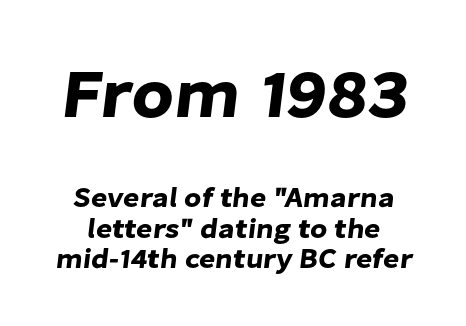
The image shows 69 px sans-serif type; set tight line spacing (1.09x), normal letter spacing, not underlined; the first (top) block is 2.46x larger; low stroke contrast and a medium x-height.
